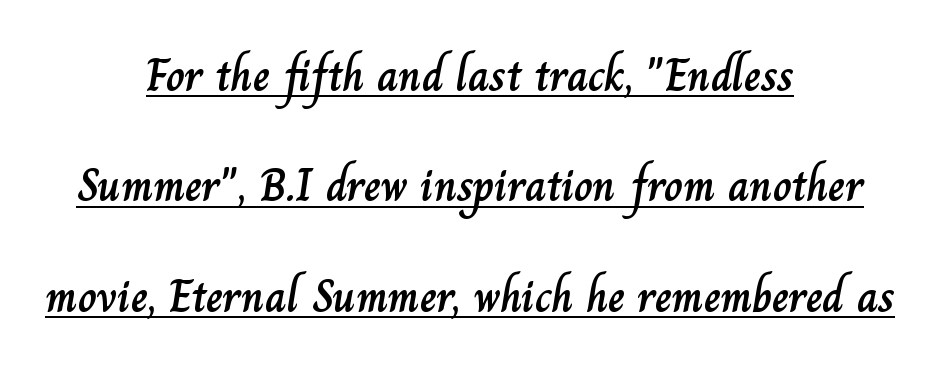
The image shows 46 px text type; set centered, loose line spacing (2.4x), normal letter spacing, underlined; low stroke contrast and a small x-height.
